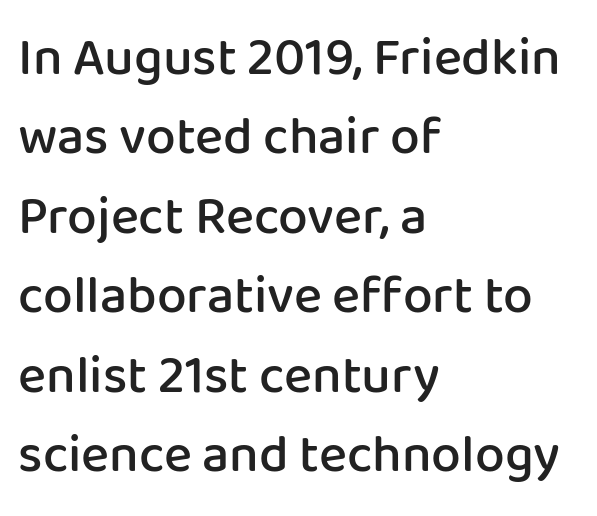
{"serif": "no", "italic": "no", "bold": "semi", "weight": "semibold", "width": "normal", "stroke_contrast": "low", "x_height": "medium", "monospaced": "no", "underline": "no", "align": "left", "line_spacing": "normal", "line_spacing_ratio": 1.5, "letter_spacing": "normal", "letter_spacing_em": 0.0, "glyph_px": 53}
